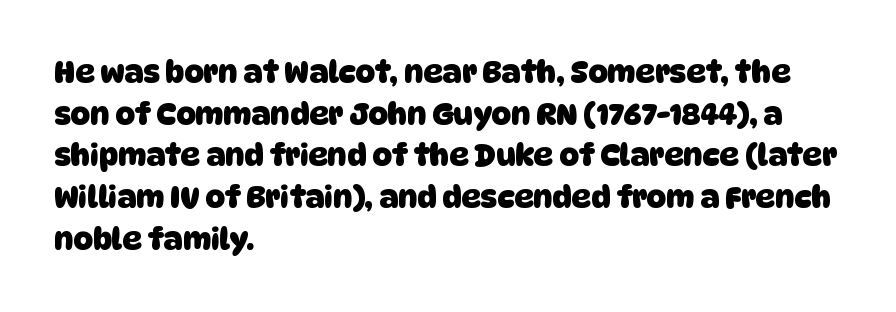
The passage shown is typed in a proportional face where columns would drift. The font is running at its bold setting. The designer went with a sans here, leaving each stem footless. The line-height multiplier appears to be the usual default. Alignment: flush left. These lines keep a tight, regular rhythm from letter to letter.
